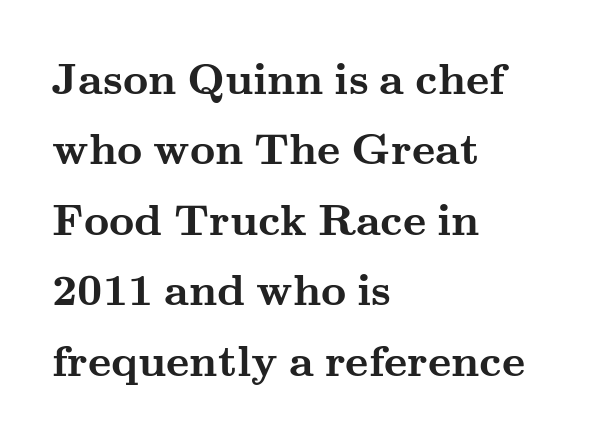
Q: Is the text bold? A: Yes.
Q: Is the text italic (slanted)? A: No, it is upright.
Q: Is the typeface a serif or a sans-serif typeface? A: Serif.
Q: Is the text underlined? A: No.
Q: How is the paragraph aligned? A: Left-aligned.
Q: Is the spacing between letters normal or unusually wide? A: Normal.
Q: Is the spacing between lines tight, normal or loose? A: Normal.
Q: Width (condensed, normal, or wide)? A: Wide.
Q: Stroke contrast? A: Medium.
Q: x-height? A: Small.
Q: Monospaced? A: No.
